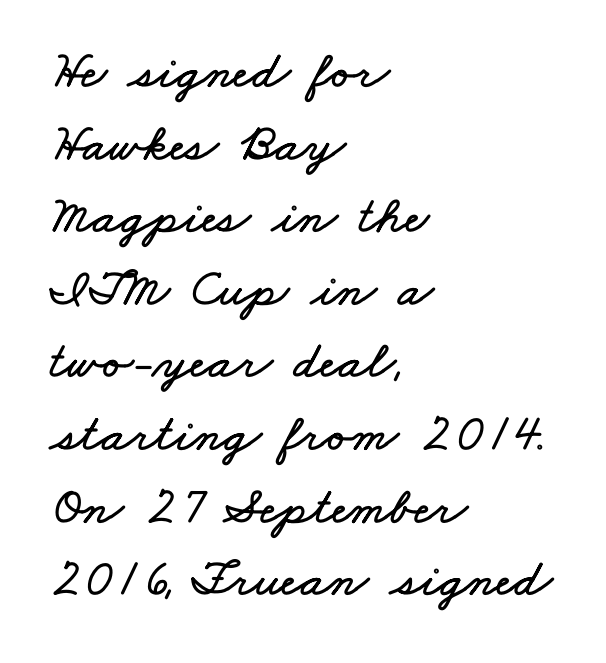
Q: Is the text underlined? A: No.
Q: How is the paragraph aligned? A: Left-aligned.
Q: Is the spacing between letters normal or unusually wide? A: Normal.
Q: Is the spacing between lines tight, normal or loose? A: Normal.
Q: Width (condensed, normal, or wide)? A: Wide.
Q: Stroke contrast? A: Low.
Q: x-height? A: Small.
Q: Monospaced? A: No.
